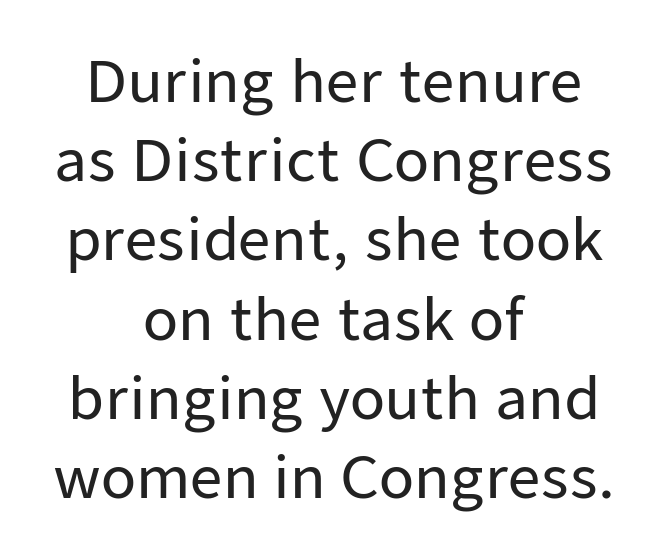
A normal amount of white space separates one row of letters from the next. These lines are centered, leaving both edges ragged. You can tell from the bare stems that sans-serif type was used. The letters stand upright; this is a roman face. Students, note that the glyphs here touch the page at normal intervals. Varying glyph widths throughout — classic text-font behaviour.
